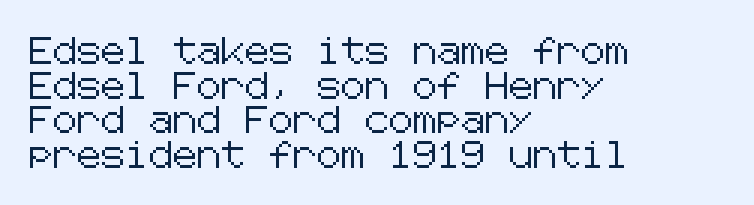
{"italic": "no", "underline": "no", "align": "left", "line_spacing": "normal", "line_spacing_ratio": 1.28, "letter_spacing": "normal", "letter_spacing_em": 0.0, "glyph_px": 27}
